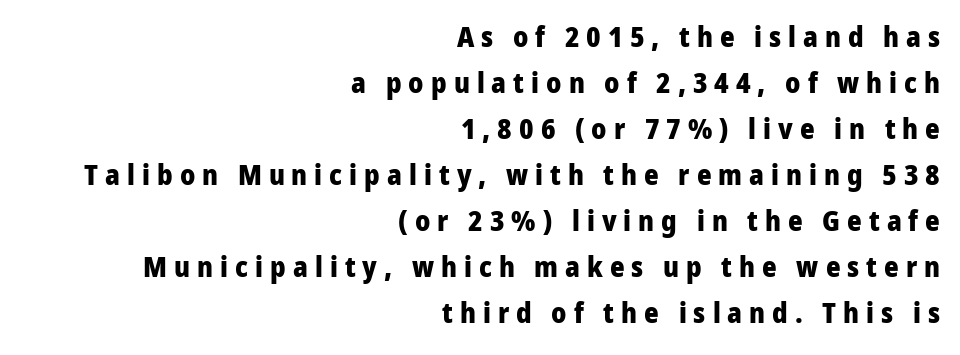
Q: Is the text bold? A: Yes.
Q: Is the text italic (slanted)? A: No, it is upright.
Q: Is the typeface a serif or a sans-serif typeface? A: Sans-serif.
Q: Is the text underlined? A: No.
Q: How is the paragraph aligned? A: Right-aligned.
Q: Is the spacing between letters normal or unusually wide? A: Unusually wide.
Q: Is the spacing between lines tight, normal or loose? A: Normal.
Q: Width (condensed, normal, or wide)? A: Normal.
Q: Stroke contrast? A: Low.
Q: x-height? A: Medium.
Q: Monospaced? A: No.
